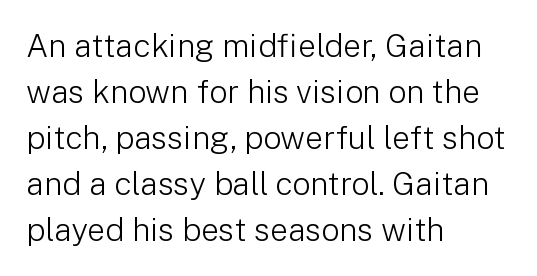
{"serif": "no", "italic": "no", "bold": "no", "weight": "light", "width": "normal", "stroke_contrast": "low", "x_height": "medium", "monospaced": "no", "underline": "no", "align": "left", "line_spacing": "normal", "line_spacing_ratio": 1.44, "letter_spacing": "normal", "letter_spacing_em": 0.0, "glyph_px": 32}
